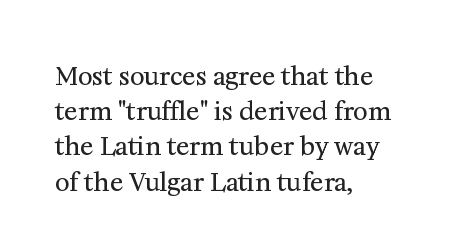
Weight: not bold — regular or lighter. Summary of vertical rhythm: regular, with standard interline spacing. Italic? Not at all — the glyphs are vertical. Words appear dense and cohesive because spacing is normal. Glance below the letters and you will spot only blank space.
